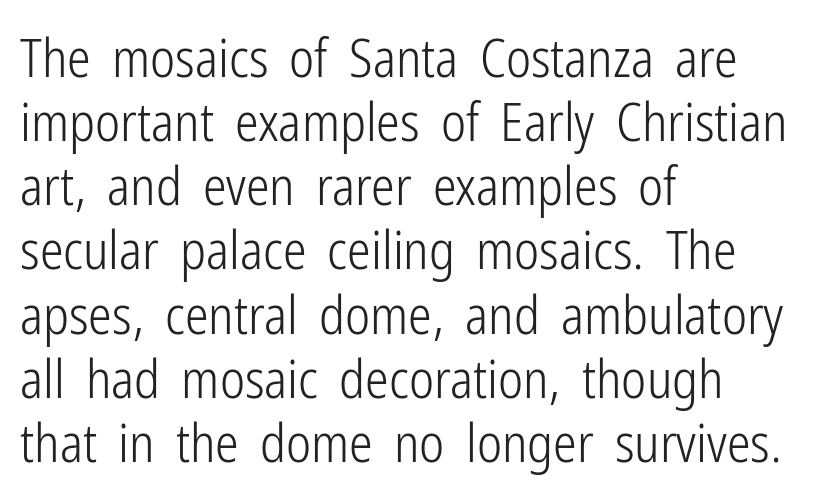
Q: Is the text bold? A: No.
Q: Is the text italic (slanted)? A: No, it is upright.
Q: Is the typeface a serif or a sans-serif typeface? A: Sans-serif.
Q: Is the text underlined? A: No.
Q: How is the paragraph aligned? A: Left-aligned.
Q: Is the spacing between letters normal or unusually wide? A: Normal.
Q: Width (condensed, normal, or wide)? A: Condensed.
Q: Stroke contrast? A: Low.
Q: x-height? A: Medium.
Q: Monospaced? A: No.
